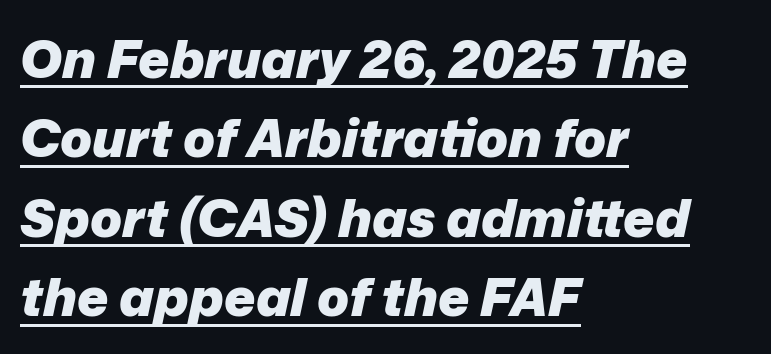
If you drew a ruler down the left edge, every line would touch it. Here the designer chose a conventional face with non-uniform glyph widths. Normally led — the rows are evenly, conventionally spaced. The typesetter has applied underlining to the passage shown. Typesetter's note: full bold, strokes at maximum text heaviness. If you drew a line through each stem, it would be angled.
